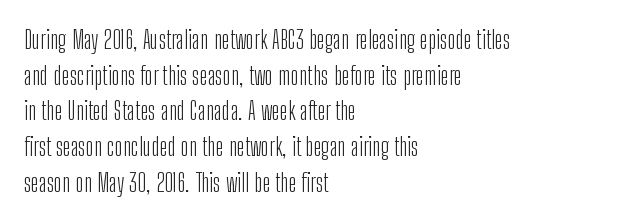
{"italic": "no", "bold": "no", "underline": "no", "align": "left", "line_spacing": "normal", "line_spacing_ratio": 1.43, "letter_spacing": "normal", "letter_spacing_em": 0.0, "glyph_px": 25}
